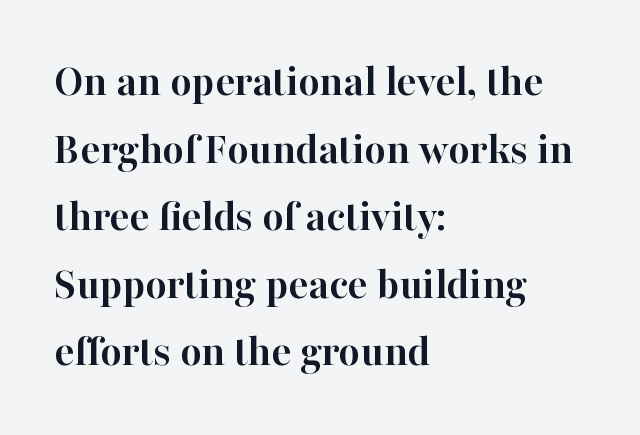
{"serif": "yes", "italic": "no", "bold": "yes", "weight": "semibold", "width": "normal", "stroke_contrast": "high", "x_height": "medium", "monospaced": "no", "underline": "no", "align": "left", "line_spacing": "normal", "line_spacing_ratio": 1.47, "letter_spacing": "normal", "letter_spacing_em": 0.0, "glyph_px": 46}
